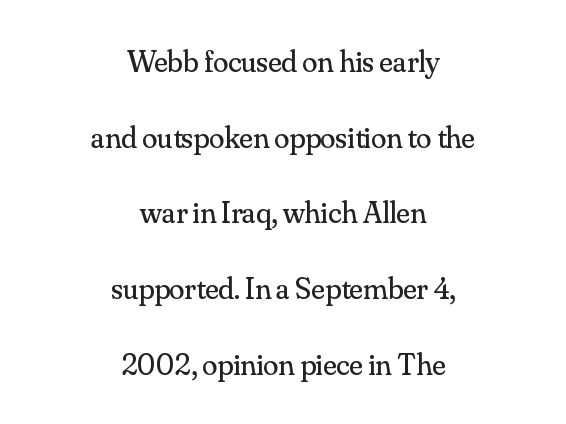
Q: Is the text bold? A: No.
Q: Is the text italic (slanted)? A: No, it is upright.
Q: Is the typeface a serif or a sans-serif typeface? A: Serif.
Q: Is the text underlined? A: No.
Q: How is the paragraph aligned? A: Centered.
Q: Is the spacing between letters normal or unusually wide? A: Normal.
Q: Is the spacing between lines tight, normal or loose? A: Loose.
Q: Width (condensed, normal, or wide)? A: Normal.
Q: Stroke contrast? A: Medium.
Q: x-height? A: Small.
Q: Monospaced? A: No.
